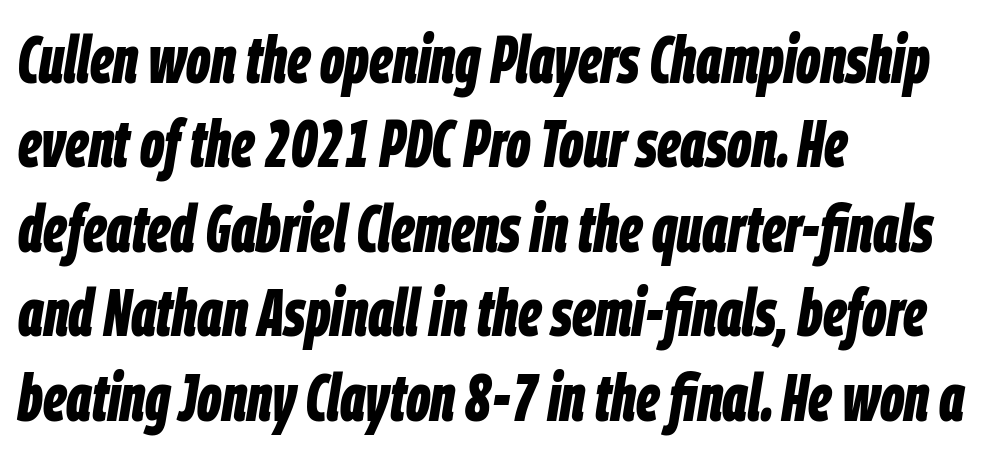
Q: Is the text bold? A: Yes.
Q: Is the text italic (slanted)? A: Yes, it leans right by about 9 degrees.
Q: Is the text underlined? A: No.
Q: How is the paragraph aligned? A: Left-aligned.
Q: Is the spacing between letters normal or unusually wide? A: Normal.
Q: Is the spacing between lines tight, normal or loose? A: Normal.
Q: Width (condensed, normal, or wide)? A: Condensed.
Q: Stroke contrast? A: Low.
Q: x-height? A: Large.
Q: Monospaced? A: No.
